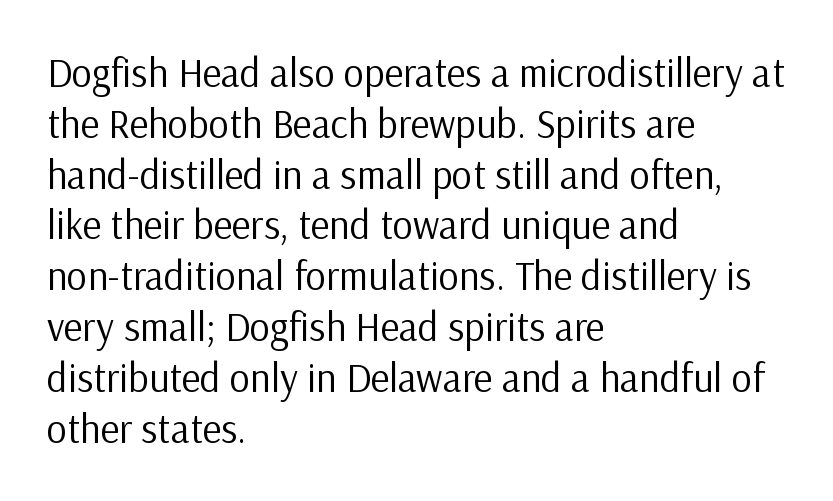
The image shows 40 px regular-weight sans-serif type, upright; set left-aligned, normal line spacing (1.27x), normal letter spacing, not underlined; low stroke contrast and a medium x-height.
